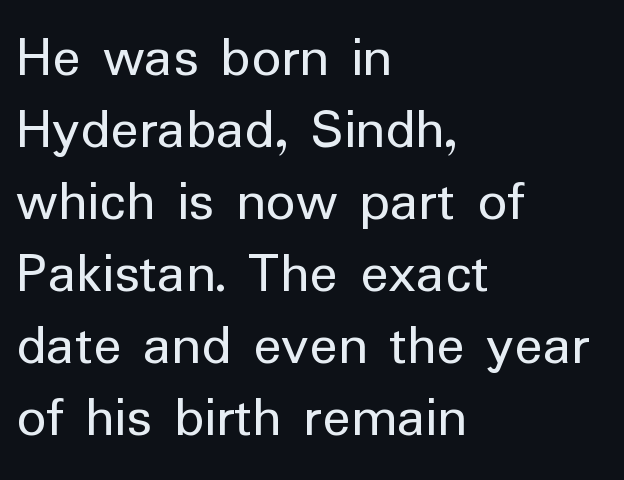
Q: Is the text bold? A: No.
Q: Is the text italic (slanted)? A: No, it is upright.
Q: Is the typeface a serif or a sans-serif typeface? A: Sans-serif.
Q: Is the text underlined? A: No.
Q: How is the paragraph aligned? A: Left-aligned.
Q: Is the spacing between letters normal or unusually wide? A: Normal.
Q: Width (condensed, normal, or wide)? A: Normal.
Q: Stroke contrast? A: Low.
Q: x-height? A: Medium.
Q: Monospaced? A: No.
